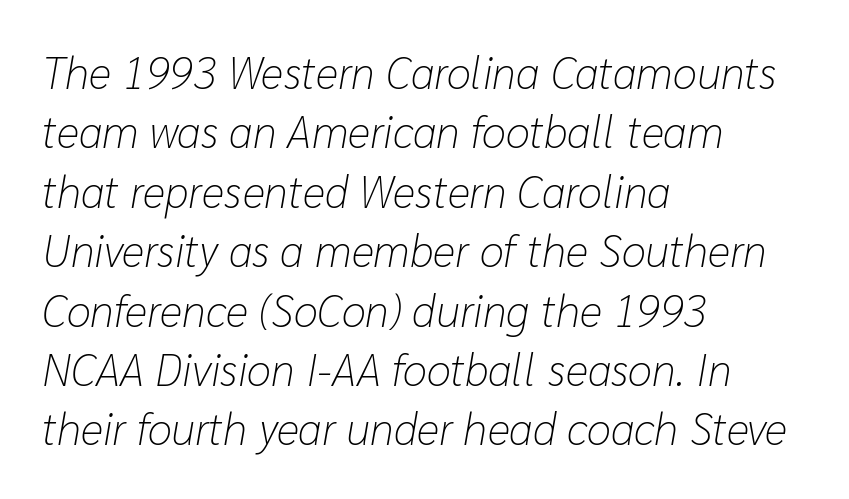
{"italic": "yes", "lean": "right", "slant_degrees": 10, "bold": "no", "weight": "light", "width": "normal", "stroke_contrast": "low", "x_height": "medium", "monospaced": "no", "underline": "no", "align": "left", "line_spacing": "normal", "line_spacing_ratio": 1.35, "letter_spacing": "normal", "letter_spacing_em": 0.0, "glyph_px": 44}
